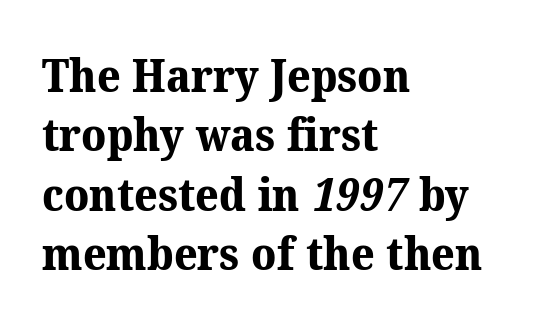
The image shows 46 px bold serif type; set left-aligned, normal line spacing (1.29x), normal letter spacing, not underlined; medium stroke contrast and a medium x-height.
